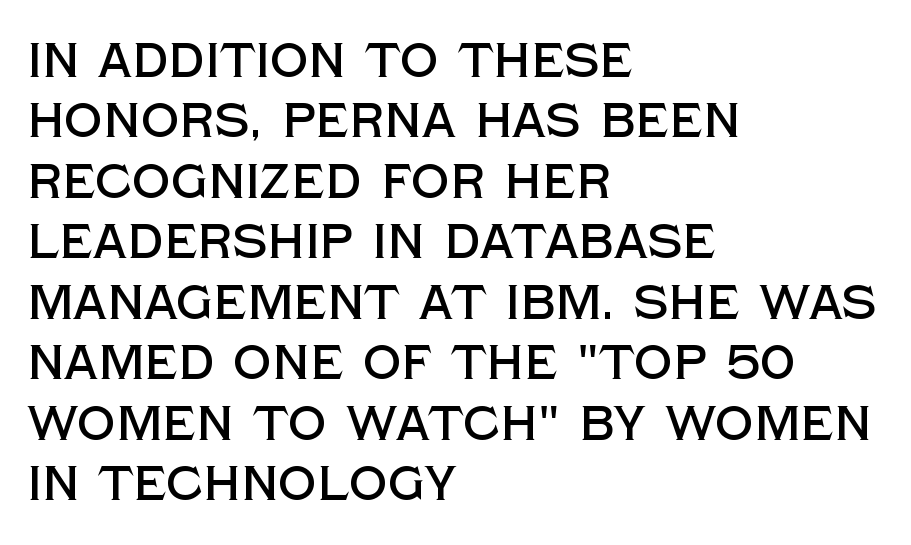
{"serif": "no", "italic": "no", "width": "normal", "x_height": "large", "monospaced": "no", "underline": "no", "align": "left", "line_spacing": "normal", "line_spacing_ratio": 1.26, "letter_spacing": "normal", "letter_spacing_em": 0.0, "glyph_px": 48}
